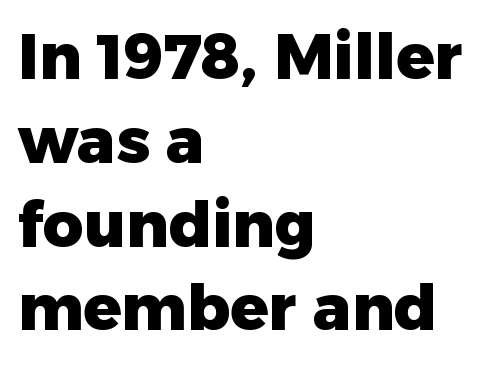
Q: Is the text bold? A: Yes.
Q: Is the text italic (slanted)? A: No, it is upright.
Q: Is the typeface a serif or a sans-serif typeface? A: Sans-serif.
Q: Is the text underlined? A: No.
Q: How is the paragraph aligned? A: Left-aligned.
Q: Is the spacing between letters normal or unusually wide? A: Normal.
Q: Is the spacing between lines tight, normal or loose? A: Normal.
Q: Width (condensed, normal, or wide)? A: Normal.
Q: Stroke contrast? A: Low.
Q: x-height? A: Medium.
Q: Monospaced? A: No.
